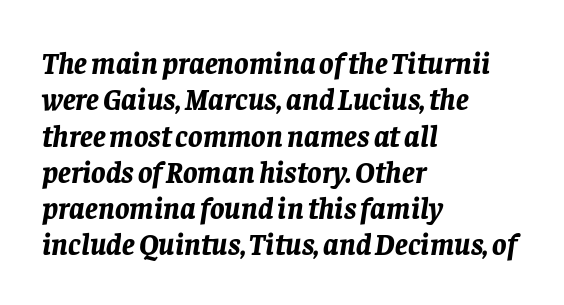
The image shows 30 px bold type, italic (leaning right); set left-aligned, line spacing 1.21x, normal letter spacing, not underlined; low stroke contrast and a large x-height.
